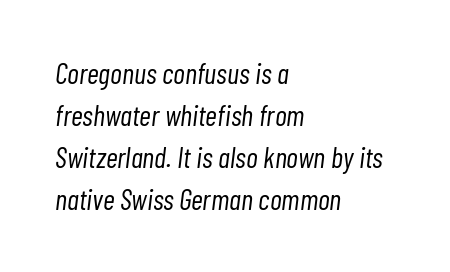
The typeface has the unassuming heft of standard copy or less. These lines keep a tight, regular rhythm from letter to letter. Underlining? Definitely not there. Layout note: lines flush left. Spacing verdict: proportional, widths tailored to each character.
